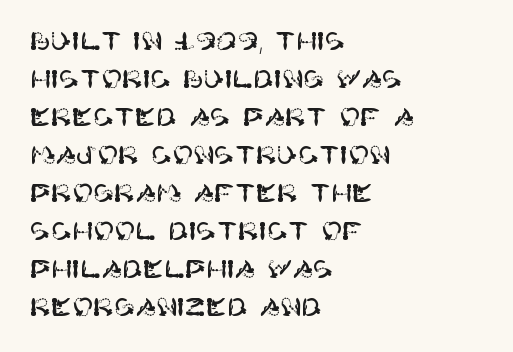
Plain, unruled lines of type. Each word holds together tightly as a unit, with standard inter-letter gaps. Every row of glyphs begins at an identical x-position on the left. Leading matches the norm, producing a regular column.
